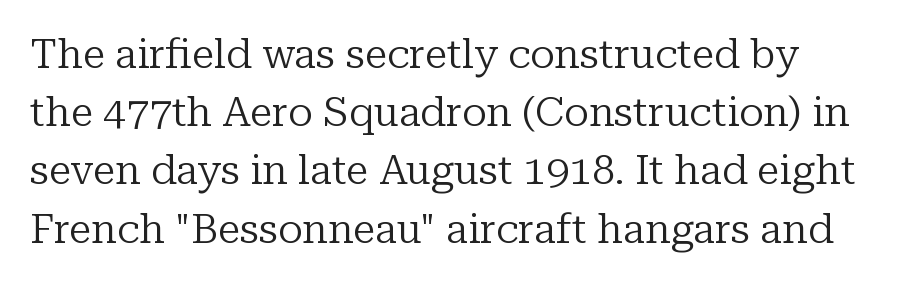
The image shows 41 px regular-weight serif type, upright; set normal line spacing (1.42x), normal letter spacing, not underlined; low stroke contrast and a medium x-height.
